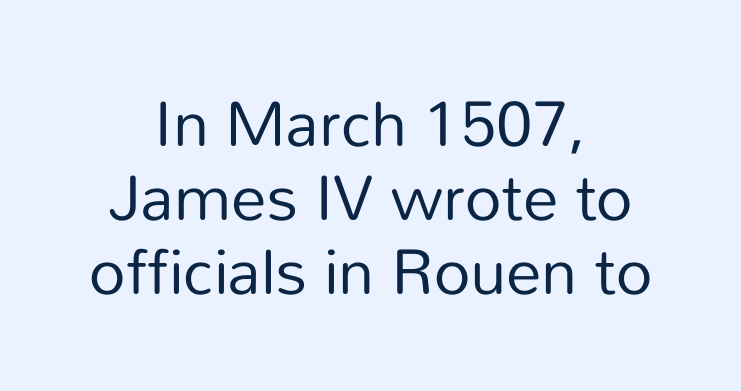
The face used here is proportionally spaced, like ordinary book or web type. Nobody drew a line under any word here. Examine the stroke ends and you'll find no serifs. A typesetter would call this zero additional tracking. Unbolded letterforms with no extra heft. You can tell it's not italic because the verticals are truly vertical.
